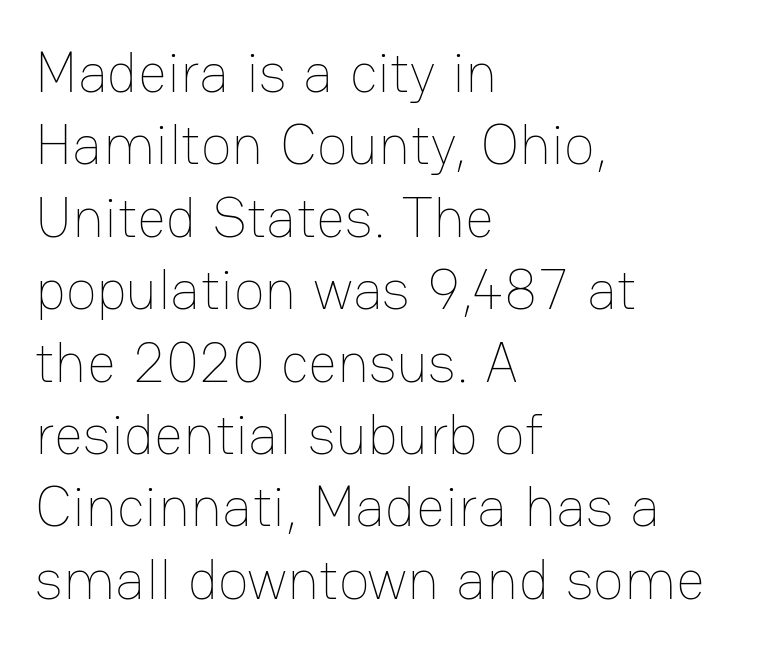
The image shows 57 px thin type, upright; set left-aligned, normal line spacing (1.27x), normal letter spacing, not underlined; low stroke contrast and a medium x-height.
